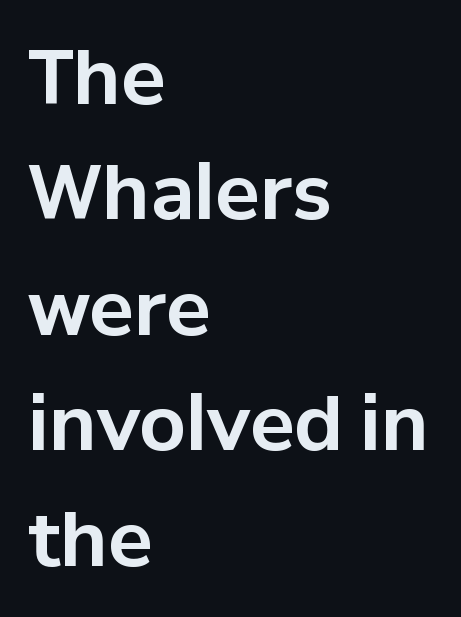
The image shows 74 px bold sans-serif type, upright; set left-aligned, normal line spacing (1.56x), normal letter spacing, not underlined; low stroke contrast and a medium x-height.
